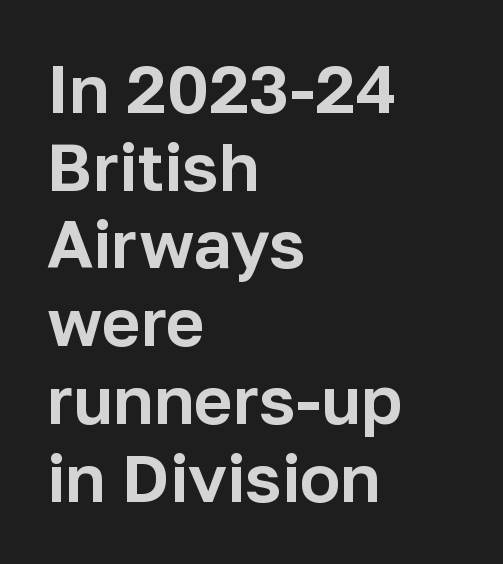
This is roman type, the default non-slanted kind. Does extra space separate the letters? No, they use regular spacing. Do the characters align in a grid? No, the font is proportional. You can tell from the bare stems that sans-serif type was used. The typesetter chose a ragged-right arrangement here.
